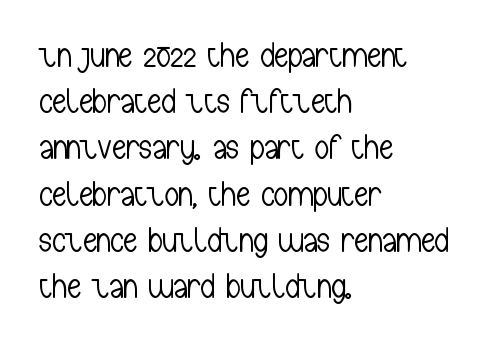
The image shows 35 px light, condensed sans-serif type, upright; set left-aligned, normal line spacing (1.32x), normal letter spacing, not underlined; low stroke contrast and a medium x-height.
